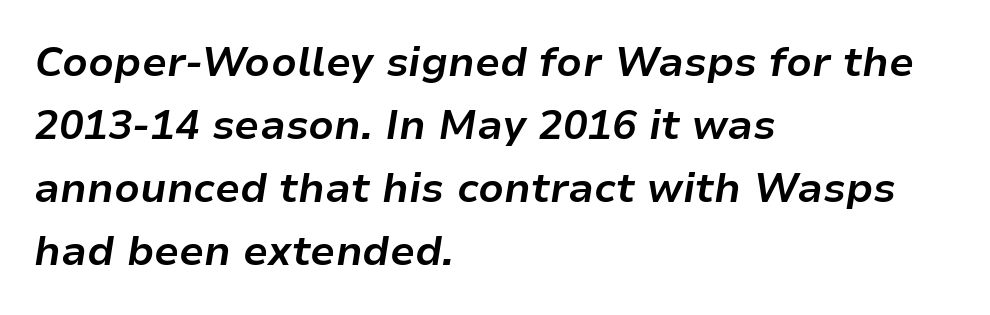
{"italic": "yes", "lean": "right", "slant_degrees": 9, "bold": "yes", "weight": "bold", "width": "normal", "stroke_contrast": "low", "x_height": "medium", "monospaced": "no", "underline": "no", "align": "left", "line_spacing": "normal", "line_spacing_ratio": 1.54, "letter_spacing": "normal", "letter_spacing_em": 0.0, "glyph_px": 41}
